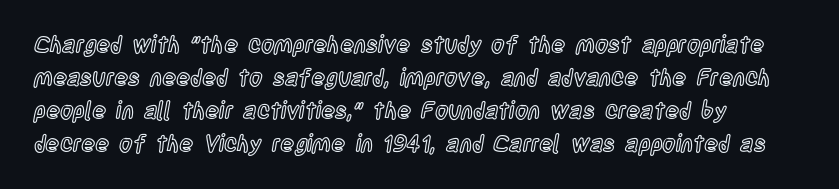
{"underline": "no", "align": "left", "line_spacing": "normal", "line_spacing_ratio": 1.43, "letter_spacing": "normal", "letter_spacing_em": 0.0, "glyph_px": 23}
